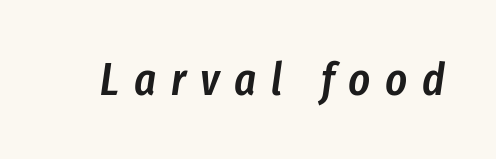
A semibold gives these letters moderate extra thickness, short of bold. Substantial extra tracking has been applied to these lines. Do the characters align in a grid? No, the font is proportional. Clear beneath every line of the passage.
